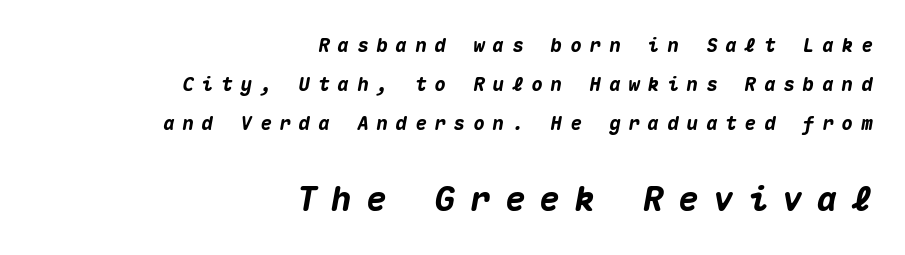
Designer's note — italics engaged. The letters are spread apart with noticeably loose tracking. The passage shown is emphatically bold. Vertical spacing — loose. The passage is arranged like a letterhead date or caption credit — flush right. Looks like terminal output: every glyph gets an equal slot.
